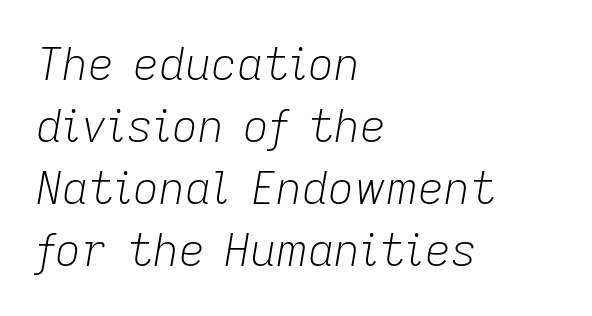
The image shows 45 px light type, italic (leaning right); set left-aligned, normal line spacing (1.38x), normal letter spacing, not underlined; low stroke contrast and a medium x-height.
